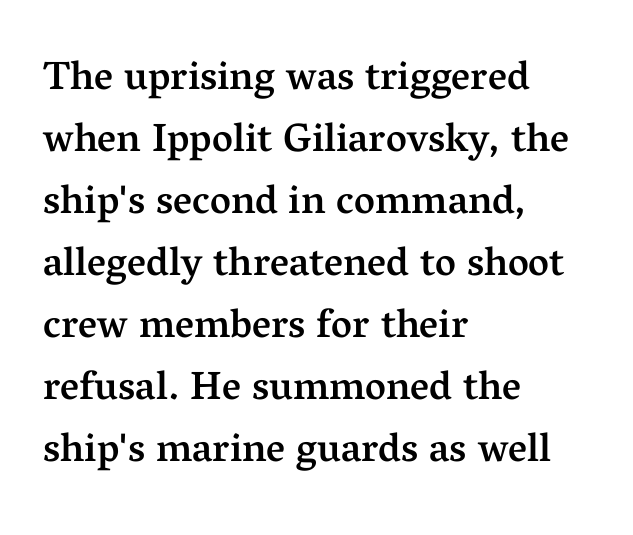
Q: Is the text bold? A: Semi-bold.
Q: Is the text italic (slanted)? A: No, it is upright.
Q: Is the typeface a serif or a sans-serif typeface? A: Serif.
Q: Is the text underlined? A: No.
Q: How is the paragraph aligned? A: Left-aligned.
Q: Is the spacing between letters normal or unusually wide? A: Normal.
Q: Is the spacing between lines tight, normal or loose? A: Normal.
Q: Width (condensed, normal, or wide)? A: Normal.
Q: Stroke contrast? A: Medium.
Q: x-height? A: Medium.
Q: Monospaced? A: No.
